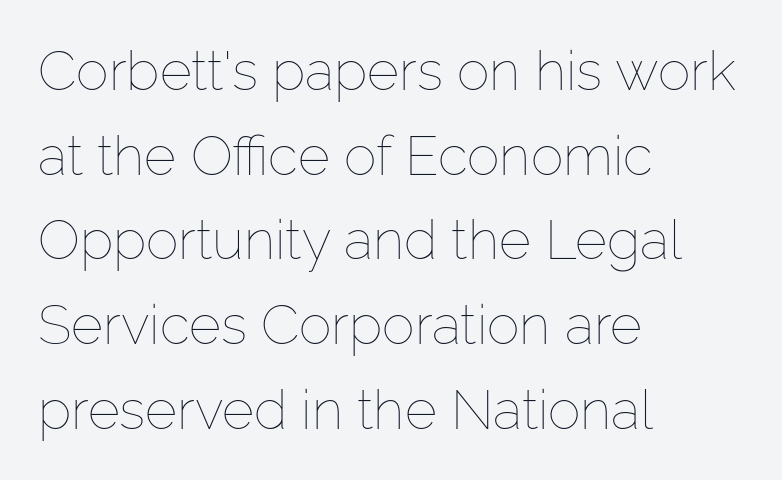
Q: Is the text bold? A: No.
Q: Is the text italic (slanted)? A: No, it is upright.
Q: Is the text underlined? A: No.
Q: How is the paragraph aligned? A: Left-aligned.
Q: Is the spacing between letters normal or unusually wide? A: Normal.
Q: Is the spacing between lines tight, normal or loose? A: Normal.
Q: Width (condensed, normal, or wide)? A: Normal.
Q: Stroke contrast? A: Low.
Q: x-height? A: Medium.
Q: Monospaced? A: No.
